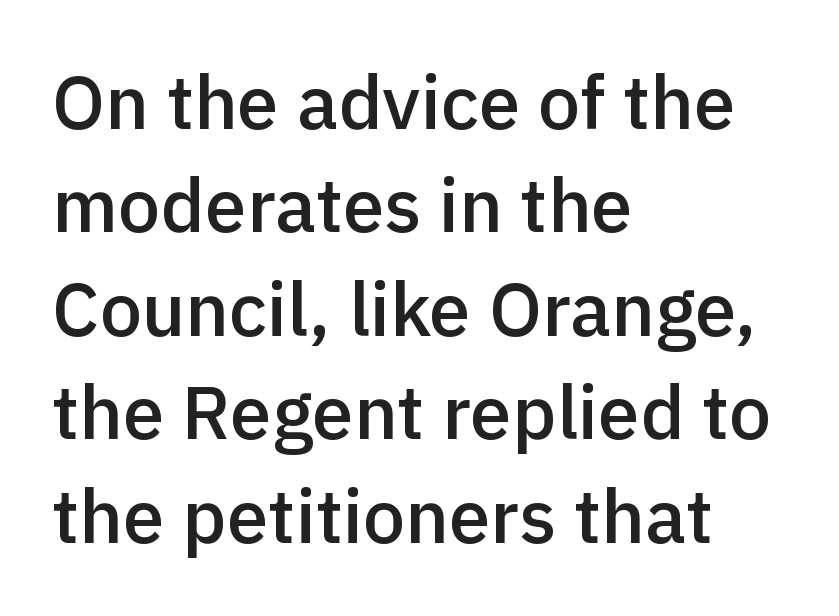
The letters are semibold — heavier than regular but short of a full bold. Letters rest on an invisible, unmarked baseline. This sample keeps an unexceptional amount of space between lines. Looks like regular typesetting: each glyph gets only the width it needs. The letters stand upright; this is a roman face. If you drew a ruler down the left edge, every line would touch it.
